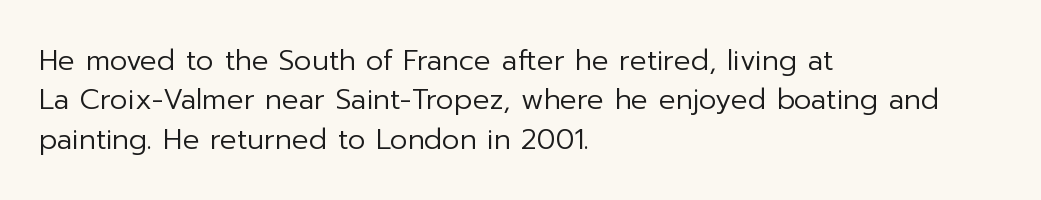
Q: Is the text bold? A: No.
Q: Is the text italic (slanted)? A: No, it is upright.
Q: Is the typeface a serif or a sans-serif typeface? A: Sans-serif.
Q: Is the text underlined? A: No.
Q: How is the paragraph aligned? A: Left-aligned.
Q: Is the spacing between letters normal or unusually wide? A: Normal.
Q: Is the spacing between lines tight, normal or loose? A: Normal.
Q: Width (condensed, normal, or wide)? A: Normal.
Q: Stroke contrast? A: Low.
Q: x-height? A: Medium.
Q: Monospaced? A: No.
